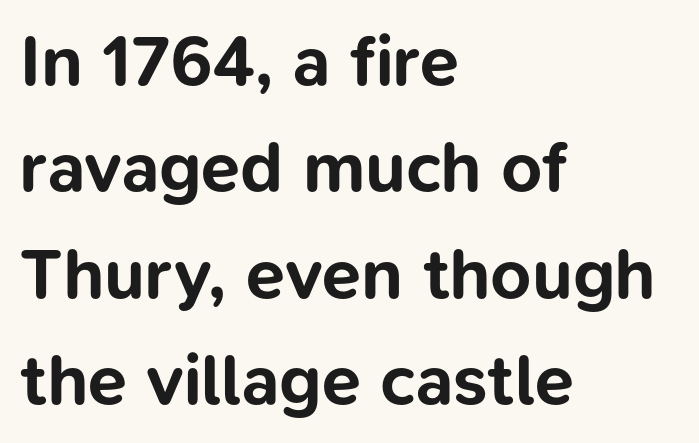
Look at the bottom of the vertical strokes: they stop flat, with no serifs. Compared with an ordinary text face, these strokes are far heavier — a full bold. This sample is left-justified, so line endings fall wherever the words run out. Does the lettering tilt? It doesn't — this is upright. A typesetter would call this leading conventional body-copy spacing. Letter spacing: default.
